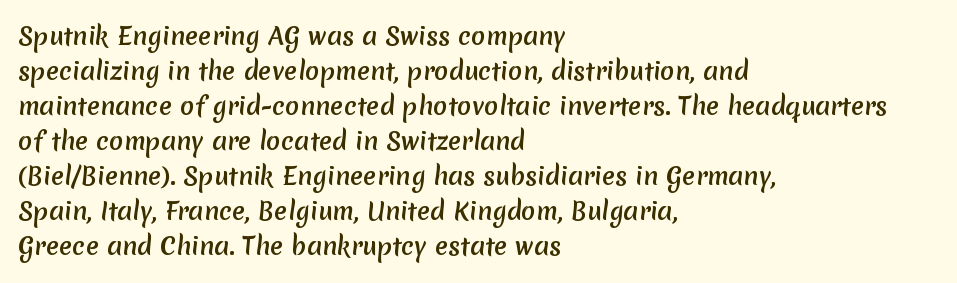
Q: Is the text underlined? A: No.
Q: How is the paragraph aligned? A: Left-aligned.
Q: Is the spacing between letters normal or unusually wide? A: Normal.
Q: Is the spacing between lines tight, normal or loose? A: Normal.
